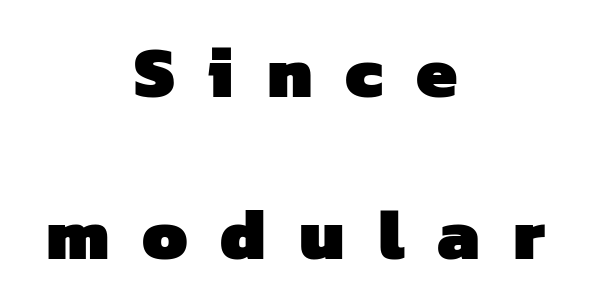
The image shows 73 px heavy sans-serif type; set centered, loose line spacing (2.22x), unusually wide letter spacing (+0.45 em), not underlined; low stroke contrast and a medium x-height.
